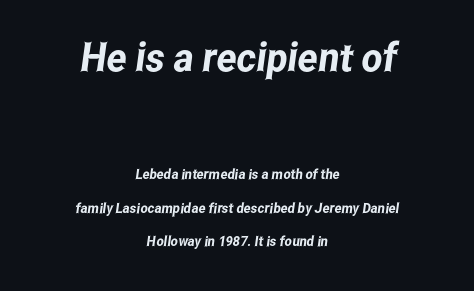
Q: Is the typeface a serif or a sans-serif typeface? A: Sans-serif.
Q: Is the text underlined? A: No.
Q: How is the paragraph aligned? A: Centered.
Q: Is the spacing between letters normal or unusually wide? A: Normal.
Q: Is the spacing between lines tight, normal or loose? A: Loose.
Q: Which block of text is set in a larger size, the first (top) or the second (bottom)? A: The first (top) one.
Q: Width (condensed, normal, or wide)? A: Condensed.
Q: Stroke contrast? A: Low.
Q: x-height? A: Medium.
Q: Monospaced? A: No.
